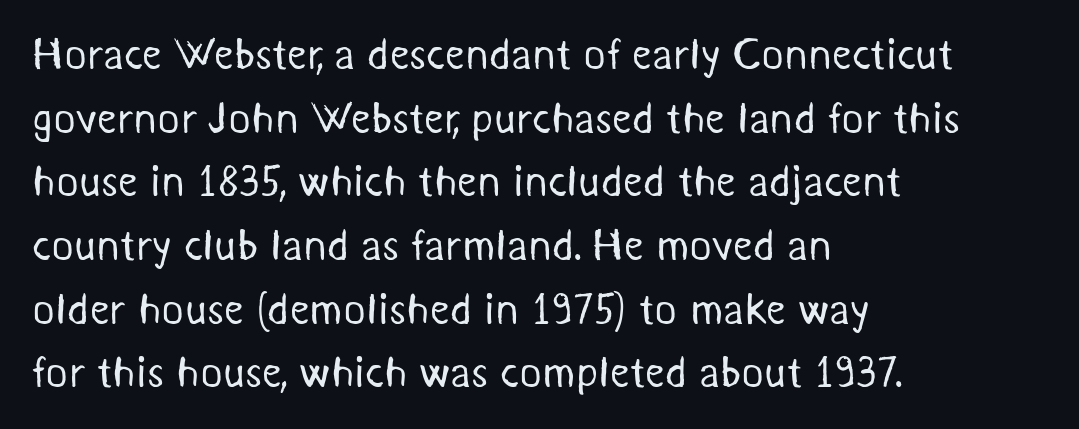
{"serif": "no", "bold": "no", "weight": "regular", "width": "normal", "stroke_contrast": "medium", "x_height": "medium", "monospaced": "no", "underline": "no", "align": "left", "line_spacing": "normal", "line_spacing_ratio": 1.48, "letter_spacing": "normal", "letter_spacing_em": 0.0, "glyph_px": 43}
